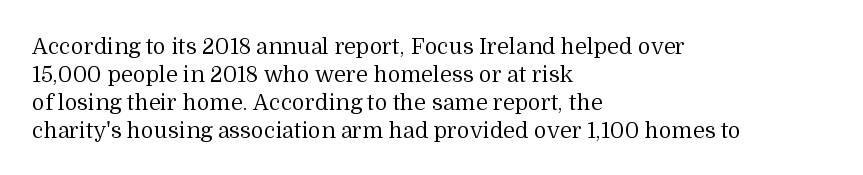
The image shows 22 px text type, upright; set left-aligned, normal line spacing (1.27x), normal letter spacing, not underlined.
